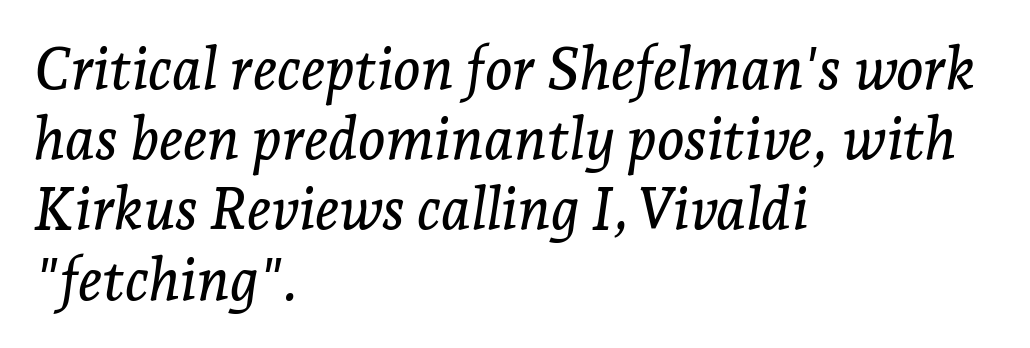
{"serif": "yes", "italic": "yes", "lean": "right", "slant_degrees": 7, "width": "normal", "stroke_contrast": "low", "x_height": "medium", "monospaced": "no", "underline": "no", "align": "left", "line_spacing_ratio": 1.21, "letter_spacing": "normal", "letter_spacing_em": 0.0, "glyph_px": 58}
